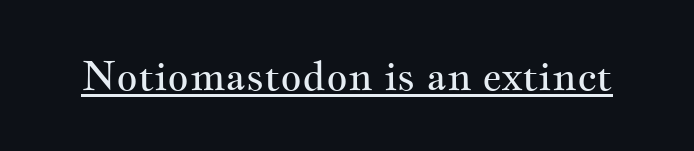
Q: Is the text bold? A: No.
Q: Is the text italic (slanted)? A: No, it is upright.
Q: Is the typeface a serif or a sans-serif typeface? A: Serif.
Q: Is the text underlined? A: Yes.
Q: Is the spacing between letters normal or unusually wide? A: Normal.
Q: Width (condensed, normal, or wide)? A: Wide.
Q: Stroke contrast? A: Medium.
Q: x-height? A: Small.
Q: Monospaced? A: No.
